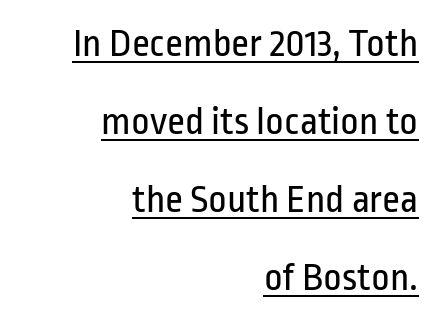
Q: Is the text bold? A: No.
Q: Is the text italic (slanted)? A: No, it is upright.
Q: Is the typeface a serif or a sans-serif typeface? A: Sans-serif.
Q: Is the text underlined? A: Yes.
Q: How is the paragraph aligned? A: Right-aligned.
Q: Is the spacing between letters normal or unusually wide? A: Normal.
Q: Is the spacing between lines tight, normal or loose? A: Loose.
Q: Width (condensed, normal, or wide)? A: Condensed.
Q: Stroke contrast? A: Low.
Q: x-height? A: Medium.
Q: Monospaced? A: No.
